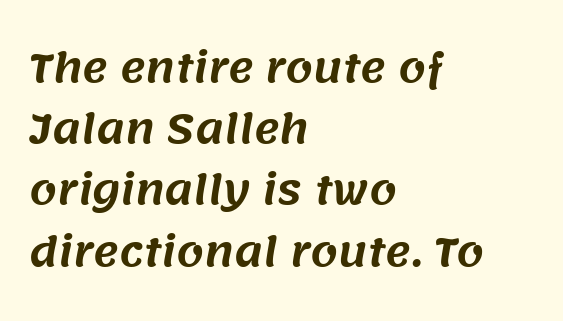
{"serif": "no", "width": "normal", "stroke_contrast": "medium", "x_height": "large", "monospaced": "no", "underline": "no", "align": "left", "line_spacing": "normal", "line_spacing_ratio": 1.57, "letter_spacing": "normal", "letter_spacing_em": 0.0, "glyph_px": 39}
